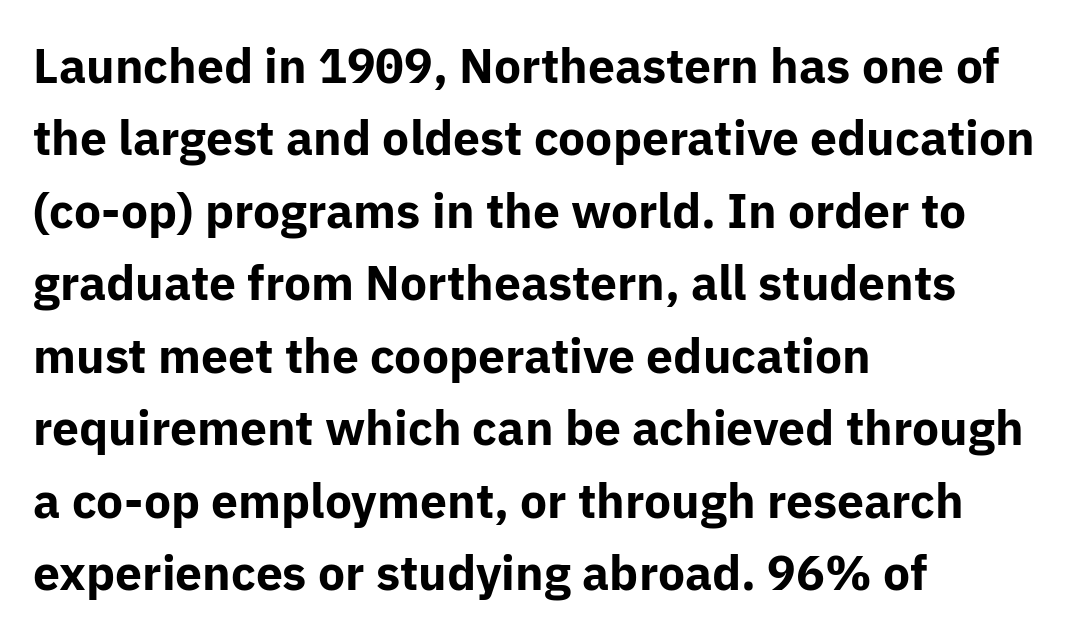
Q: Is the text bold? A: Yes.
Q: Is the text italic (slanted)? A: No, it is upright.
Q: Is the typeface a serif or a sans-serif typeface? A: Sans-serif.
Q: Is the text underlined? A: No.
Q: How is the paragraph aligned? A: Left-aligned.
Q: Is the spacing between letters normal or unusually wide? A: Normal.
Q: Is the spacing between lines tight, normal or loose? A: Normal.
Q: Width (condensed, normal, or wide)? A: Normal.
Q: Stroke contrast? A: Low.
Q: x-height? A: Medium.
Q: Monospaced? A: No.
